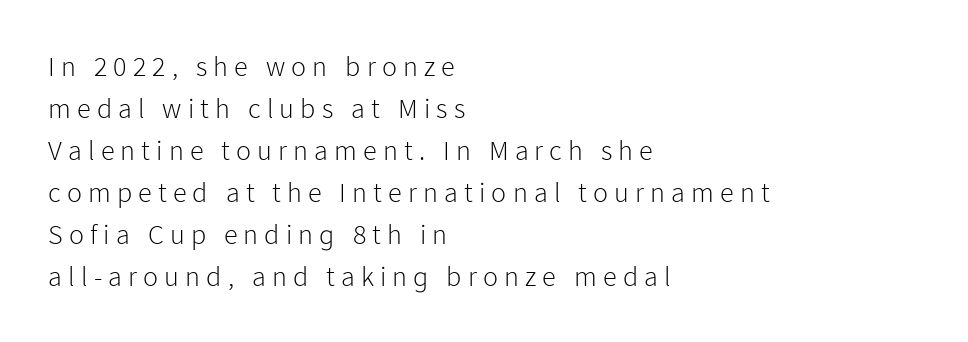
Q: Is the text bold? A: No.
Q: Is the text italic (slanted)? A: No, it is upright.
Q: Is the typeface a serif or a sans-serif typeface? A: Sans-serif.
Q: Is the text underlined? A: No.
Q: How is the paragraph aligned? A: Left-aligned.
Q: Is the spacing between letters normal or unusually wide? A: Unusually wide.
Q: Is the spacing between lines tight, normal or loose? A: Normal.
Q: Width (condensed, normal, or wide)? A: Normal.
Q: Stroke contrast? A: Low.
Q: x-height? A: Medium.
Q: Monospaced? A: No.
